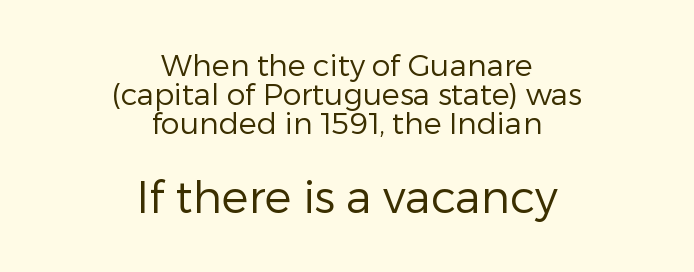
The image shows 45 px regular-weight sans-serif type, upright; set centered, tight line spacing (0.97x), normal letter spacing, not underlined; the second (bottom) block is 1.5x larger; low stroke contrast and a medium x-height.
